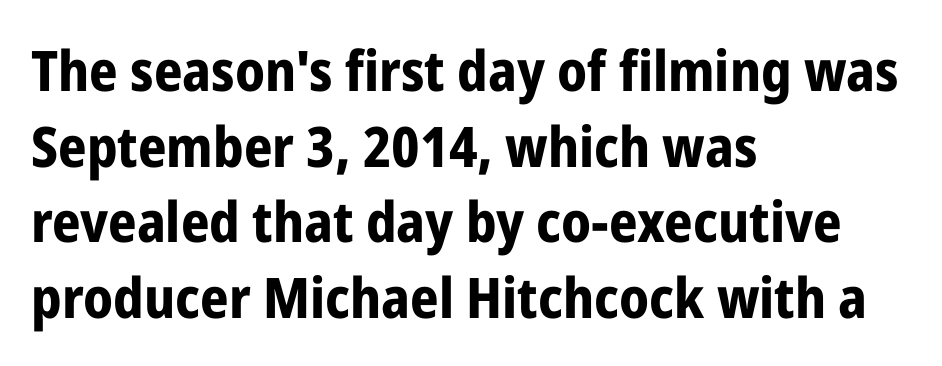
The image shows 56 px bold, condensed sans-serif type, upright; set left-aligned, normal line spacing (1.35x), normal letter spacing, not underlined; low stroke contrast and a medium x-height.
